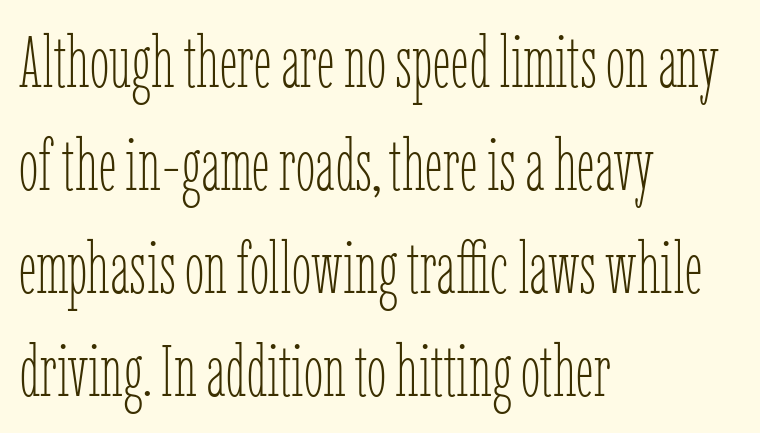
The face used here is proportionally spaced, like ordinary book or web type. Descenders are the only things crossing below the line. Quick note: not italic, upright. The rag falls on the right side of this text block.
